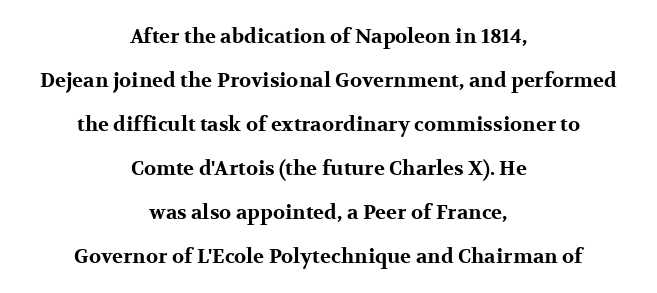
{"italic": "no", "bold": "yes", "underline": "no", "align": "center", "line_spacing": "loose", "line_spacing_ratio": 2.2, "letter_spacing": "normal", "letter_spacing_em": 0.0, "glyph_px": 20}
